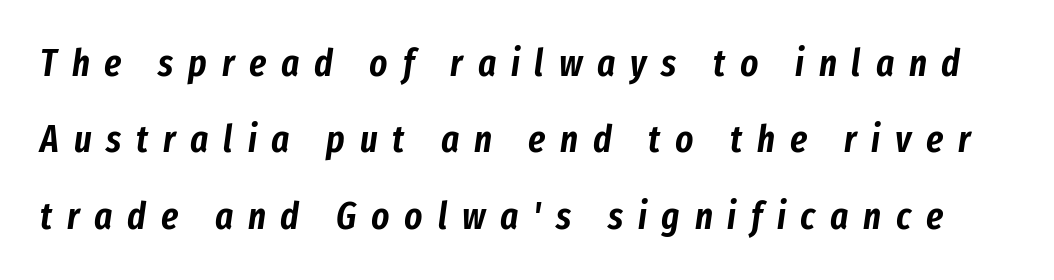
Honestly, there is no underline to notice here at all. Quick note: italic. Short note: letters widely spaced. Compared with typical paragraphs, the rows here are farther apart. Proportional: the letters do not fall into vertical columns.
